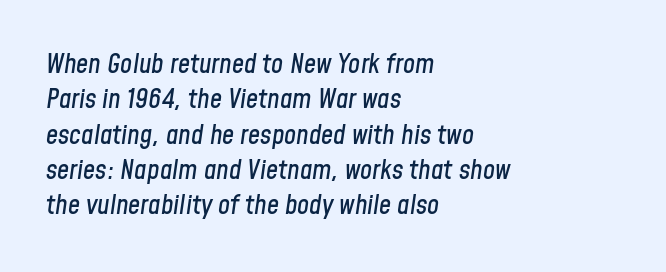
{"italic": "yes", "lean": "right", "slant_degrees": 8, "underline": "no", "align": "left", "line_spacing": "normal", "line_spacing_ratio": 1.31, "letter_spacing": "normal", "letter_spacing_em": 0.0, "glyph_px": 27}
